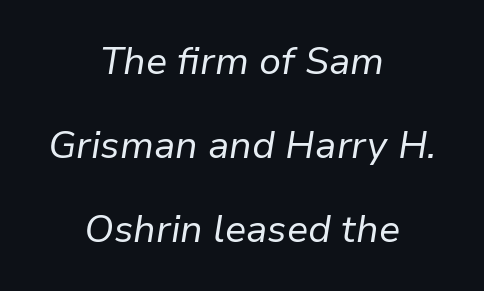
{"italic": "yes", "lean": "right", "slant_degrees": 9, "bold": "no", "weight": "regular", "width": "normal", "stroke_contrast": "low", "x_height": "medium", "monospaced": "no", "underline": "no", "align": "center", "line_spacing": "loose", "line_spacing_ratio": 2.21, "letter_spacing": "normal", "letter_spacing_em": 0.0, "glyph_px": 38}
